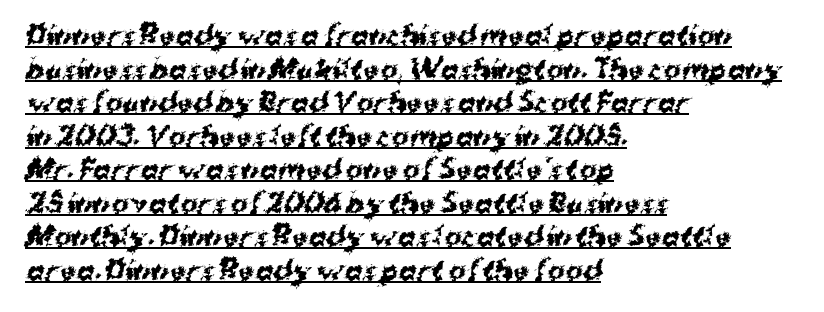
{"bold": "yes", "underline": "yes", "align": "left", "line_spacing": "normal", "line_spacing_ratio": 1.29, "letter_spacing": "normal", "letter_spacing_em": 0.0, "glyph_px": 26}
